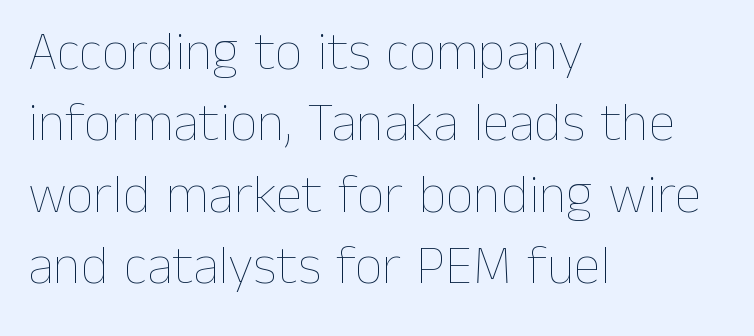
{"italic": "no", "bold": "no", "weight": "thin", "width": "normal", "stroke_contrast": "low", "x_height": "medium", "monospaced": "no", "underline": "no", "align": "left", "line_spacing": "normal", "line_spacing_ratio": 1.32, "letter_spacing": "normal", "letter_spacing_em": 0.0, "glyph_px": 54}
